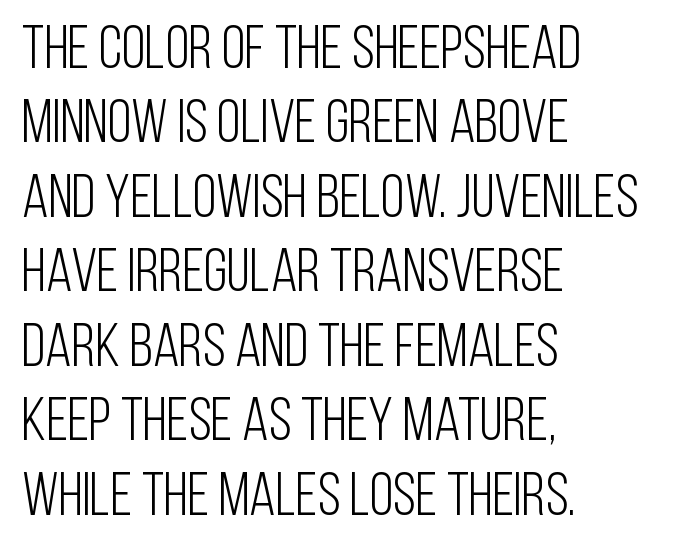
Q: Is the text bold? A: No.
Q: Is the text italic (slanted)? A: No, it is upright.
Q: Is the typeface a serif or a sans-serif typeface? A: Sans-serif.
Q: Is the text underlined? A: No.
Q: How is the paragraph aligned? A: Left-aligned.
Q: Is the spacing between letters normal or unusually wide? A: Normal.
Q: Width (condensed, normal, or wide)? A: Condensed.
Q: Stroke contrast? A: Low.
Q: x-height? A: Large.
Q: Monospaced? A: No.
